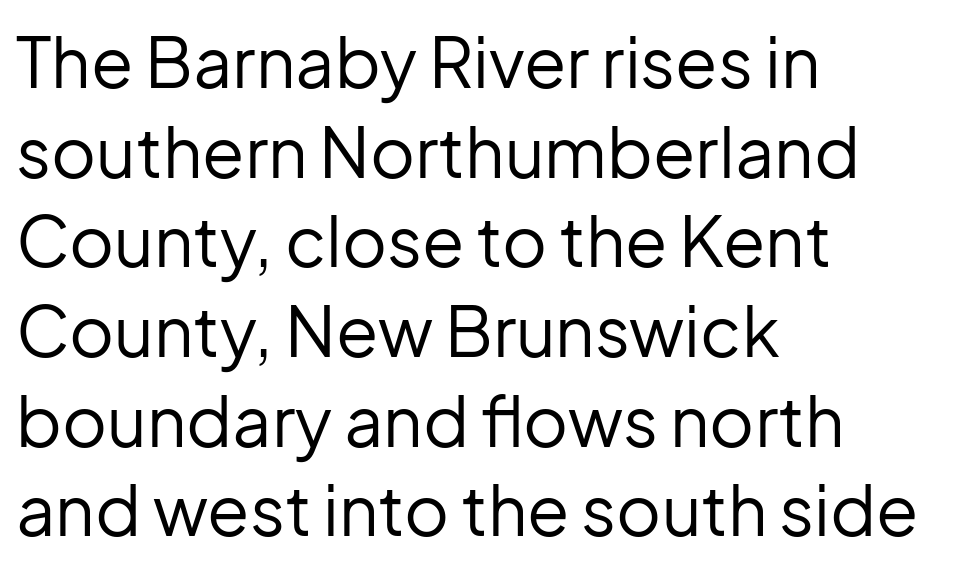
{"serif": "no", "italic": "no", "bold": "no", "weight": "regular", "width": "normal", "stroke_contrast": "low", "x_height": "medium", "monospaced": "no", "underline": "no", "align": "left", "line_spacing": "normal", "line_spacing_ratio": 1.3, "letter_spacing": "normal", "letter_spacing_em": 0.0, "glyph_px": 69}
